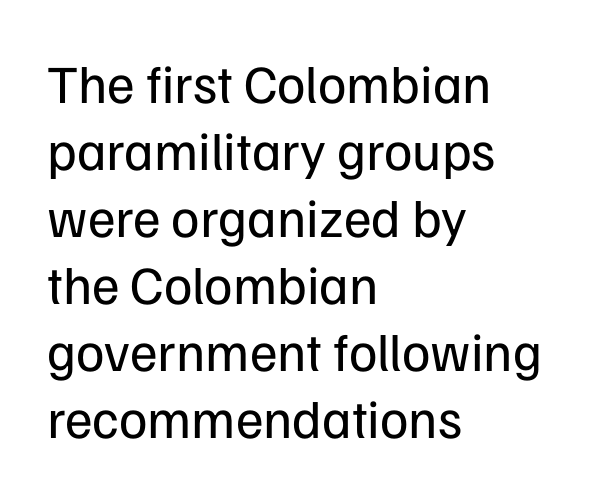
The image shows 54 px regular-weight sans-serif type, upright; set left-aligned, line spacing 1.24x, normal letter spacing, not underlined; low stroke contrast and a medium x-height.
